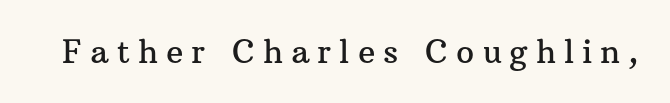
{"serif": "yes", "italic": "no", "width": "normal", "stroke_contrast": "medium", "x_height": "medium", "monospaced": "no", "underline": "no", "letter_spacing": "wide", "letter_spacing_em": 0.25, "glyph_px": 32}
